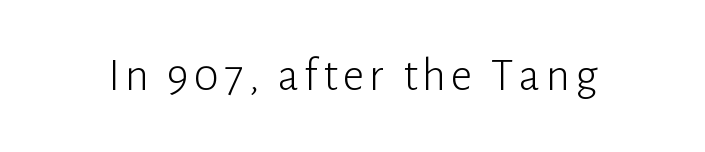
Q: Is the text bold? A: No.
Q: Is the text italic (slanted)? A: No, it is upright.
Q: Is the typeface a serif or a sans-serif typeface? A: Sans-serif.
Q: Is the text underlined? A: No.
Q: Width (condensed, normal, or wide)? A: Normal.
Q: Stroke contrast? A: Low.
Q: x-height? A: Medium.
Q: Monospaced? A: No.
